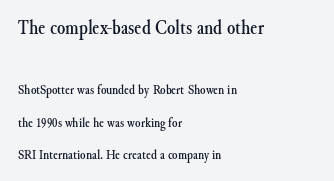
Between one letter and the next there's only the usual sliver of space. Lines of text with bare space underneath. Does the lettering tilt? It doesn't — this is upright. The passage shown begins with its larger block and ends with its smaller one. Quick note: interline space is abundant. Horizontally, the lines are justified to the leading edge only.
